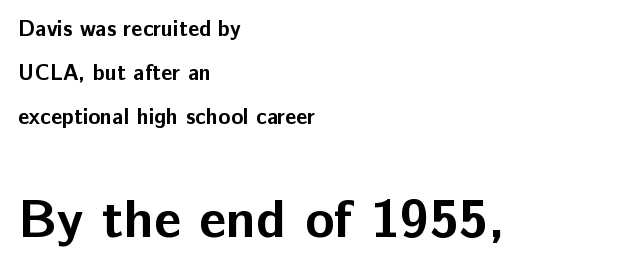
Is this a sans? Yes — the strokes have no serifs. Is the lower block the larger one? Yes — the lower block carries the bigger type. Posture: straight, roman, zero tilt. Each row of text sits above clean, open space.
